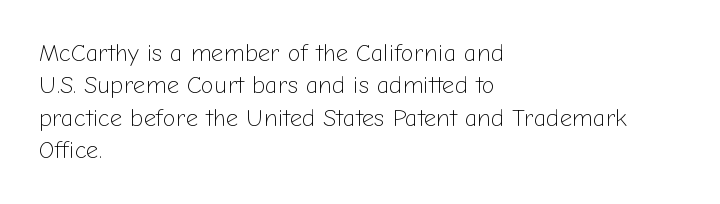
The typesetter chose a ragged-right arrangement here. In terms of letterspacing, this is plain default setting. Descenders hang freely into open space. A typesetter would call this leading conventional body-copy spacing. Stems and bowls with no extra thickness — not bold.
